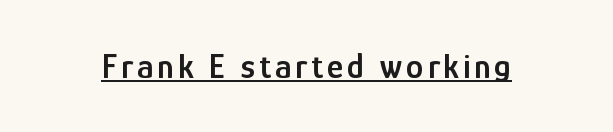
{"serif": "no", "italic": "no", "bold": "semi", "weight": "semibold", "width": "condensed", "stroke_contrast": "low", "x_height": "medium", "monospaced": "no", "underline": "yes", "glyph_px": 35}
